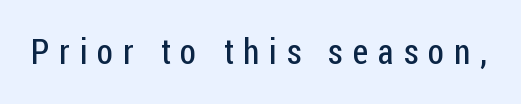
The image shows 35 px regular-weight, condensed sans-serif type, upright; set unusually wide letter spacing (+0.28 em), not underlined; low stroke contrast and a medium x-height.
